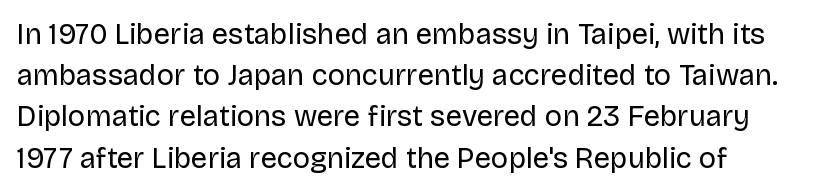
{"serif": "no", "italic": "no", "bold": "no", "weight": "regular", "width": "normal", "stroke_contrast": "low", "x_height": "large", "monospaced": "no", "underline": "no", "align": "left", "line_spacing": "normal", "line_spacing_ratio": 1.42, "letter_spacing": "normal", "letter_spacing_em": 0.0, "glyph_px": 29}
